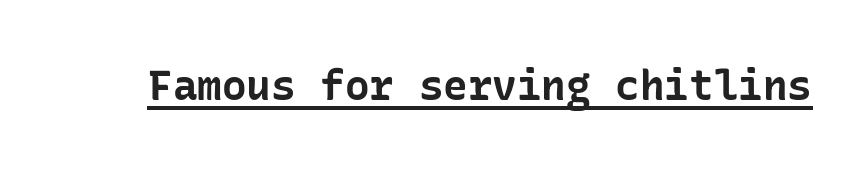
Q: Is the text bold? A: Yes.
Q: Is the text italic (slanted)? A: No, it is upright.
Q: Is the typeface a serif or a sans-serif typeface? A: Sans-serif.
Q: Is the text underlined? A: Yes.
Q: Is the spacing between letters normal or unusually wide? A: Normal.
Q: Width (condensed, normal, or wide)? A: Normal.
Q: Stroke contrast? A: Low.
Q: x-height? A: Medium.
